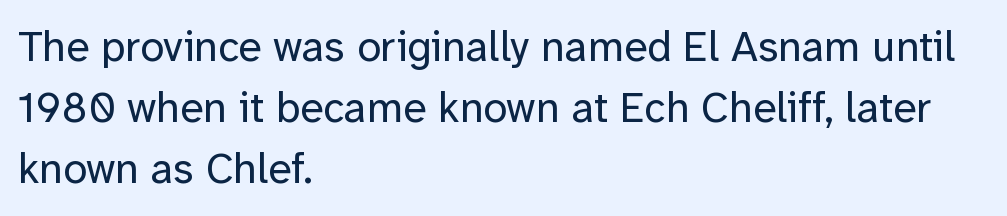
Q: Is the text bold? A: No.
Q: Is the text italic (slanted)? A: No, it is upright.
Q: Is the typeface a serif or a sans-serif typeface? A: Sans-serif.
Q: Is the text underlined? A: No.
Q: How is the paragraph aligned? A: Left-aligned.
Q: Is the spacing between letters normal or unusually wide? A: Normal.
Q: Is the spacing between lines tight, normal or loose? A: Normal.
Q: Width (condensed, normal, or wide)? A: Normal.
Q: Stroke contrast? A: Low.
Q: x-height? A: Medium.
Q: Monospaced? A: No.
